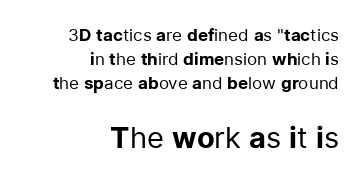
The image shows 29 px regular-weight sans-serif type, upright; set right-aligned, normal line spacing (1.4x), normal letter spacing, not underlined; the second (bottom) block is 1.71x larger; low stroke contrast and a medium x-height.
